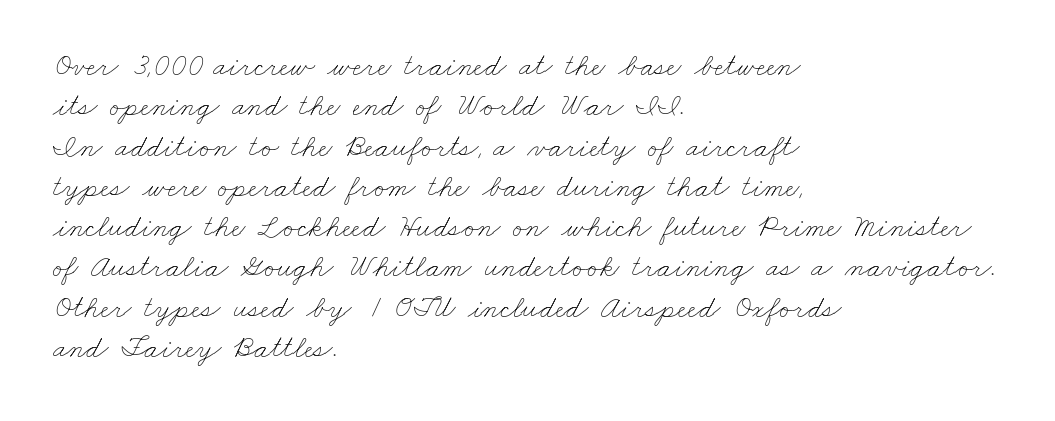
{"bold": "no", "weight": "thin", "width": "wide", "stroke_contrast": "low", "x_height": "small", "monospaced": "no", "underline": "no", "align": "left", "line_spacing": "normal", "line_spacing_ratio": 1.3, "letter_spacing": "normal", "letter_spacing_em": 0.0, "glyph_px": 31}
